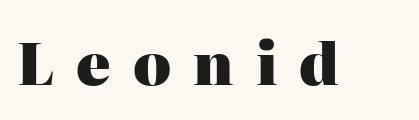
The image shows 57 px heavy serif type, upright; set unusually wide letter spacing (+0.39 em), not underlined; high stroke contrast and a medium x-height.
